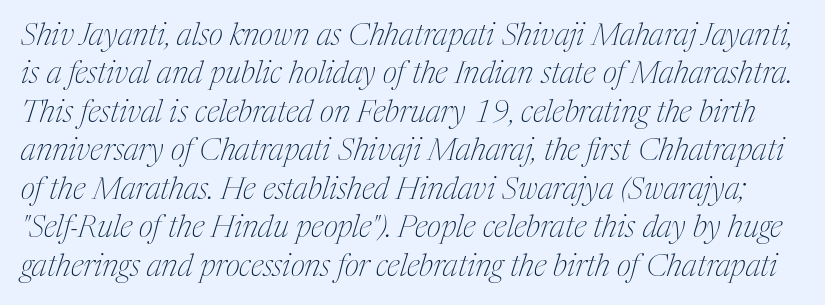
{"serif": "yes", "italic": "yes", "lean": "right", "slant_degrees": 17, "bold": "no", "weight": "thin", "width": "condensed", "stroke_contrast": "medium", "x_height": "medium", "monospaced": "no", "underline": "no", "line_spacing_ratio": 1.24, "letter_spacing": "normal", "letter_spacing_em": 0.0, "glyph_px": 31}
